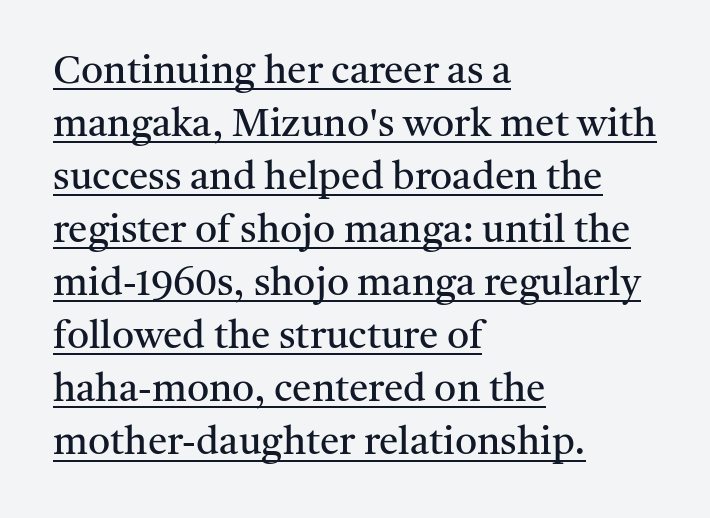
The image shows 39 px regular-weight serif type, upright; set left-aligned, normal line spacing (1.36x), normal letter spacing, underlined; medium stroke contrast and a medium x-height.
